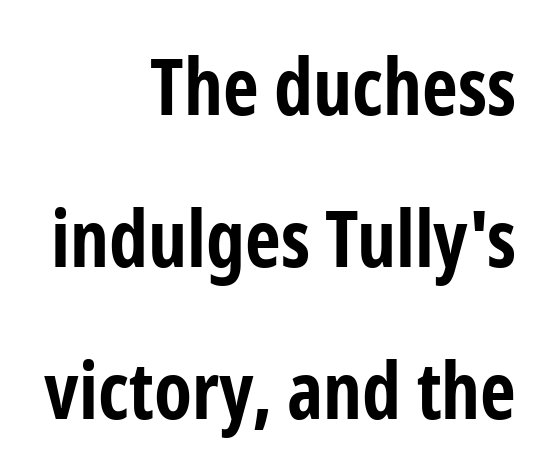
The image shows 78 px bold, condensed sans-serif type, upright; set right-aligned, loose line spacing (1.95x), normal letter spacing, not underlined; low stroke contrast and a medium x-height.
